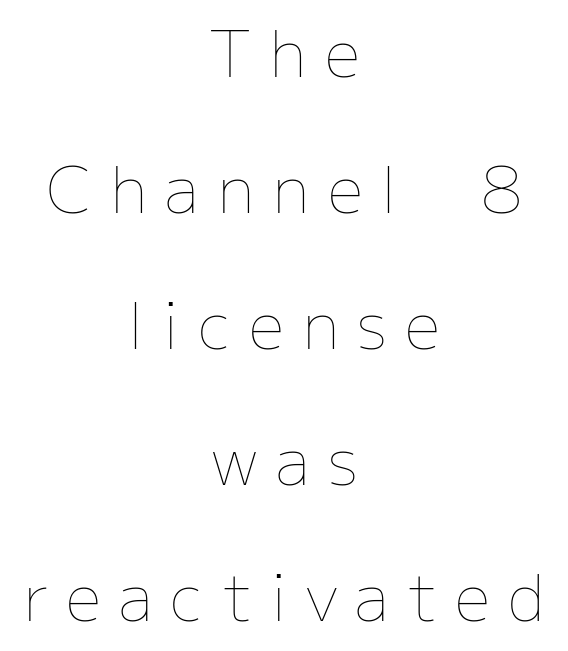
Q: Is the text bold? A: No.
Q: Is the text italic (slanted)? A: No, it is upright.
Q: Is the text underlined? A: No.
Q: How is the paragraph aligned? A: Centered.
Q: Is the spacing between letters normal or unusually wide? A: Unusually wide.
Q: Is the spacing between lines tight, normal or loose? A: Loose.
Q: Width (condensed, normal, or wide)? A: Normal.
Q: Stroke contrast? A: Low.
Q: x-height? A: Medium.
Q: Monospaced? A: No.
